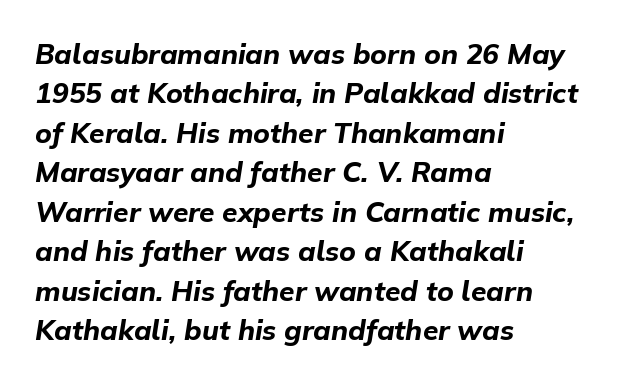
The image shows 28 px bold type, italic (leaning right); set left-aligned, normal line spacing (1.41x), normal letter spacing, not underlined; low stroke contrast and a medium x-height.
